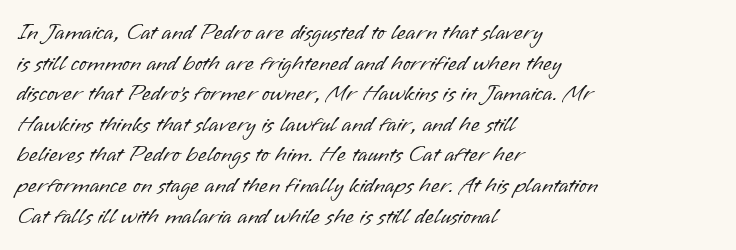
{"bold": "no", "underline": "no", "align": "left", "line_spacing": "normal", "line_spacing_ratio": 1.33, "letter_spacing": "normal", "letter_spacing_em": 0.0, "glyph_px": 23}
